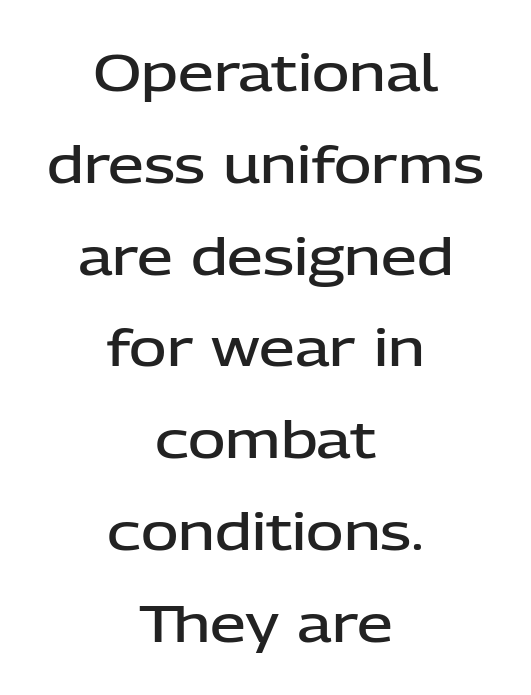
Q: Is the text bold? A: Semi-bold.
Q: Is the text italic (slanted)? A: No, it is upright.
Q: Is the typeface a serif or a sans-serif typeface? A: Sans-serif.
Q: Is the text underlined? A: No.
Q: How is the paragraph aligned? A: Centered.
Q: Is the spacing between letters normal or unusually wide? A: Normal.
Q: Width (condensed, normal, or wide)? A: Normal.
Q: Stroke contrast? A: Low.
Q: x-height? A: Medium.
Q: Monospaced? A: No.
